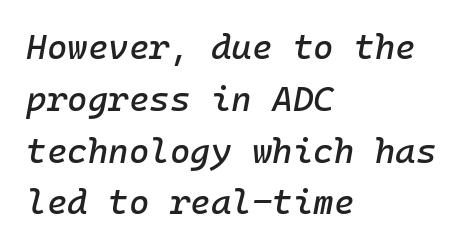
Line spacing here is normal. Where is the straight margin? On the left. It's the slanting kind of type. Rule under the text: the space is simply empty. This sample uses plain, unmodified letter spacing.
